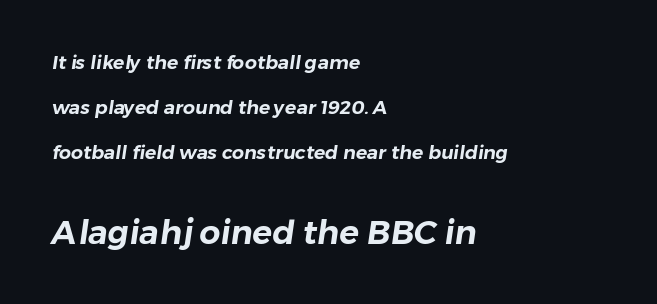
The image shows 33 px sans-serif type; set left-aligned, loose line spacing (2.36x), normal letter spacing, not underlined; the second (bottom) block is 1.74x larger; low stroke contrast and a medium x-height.
